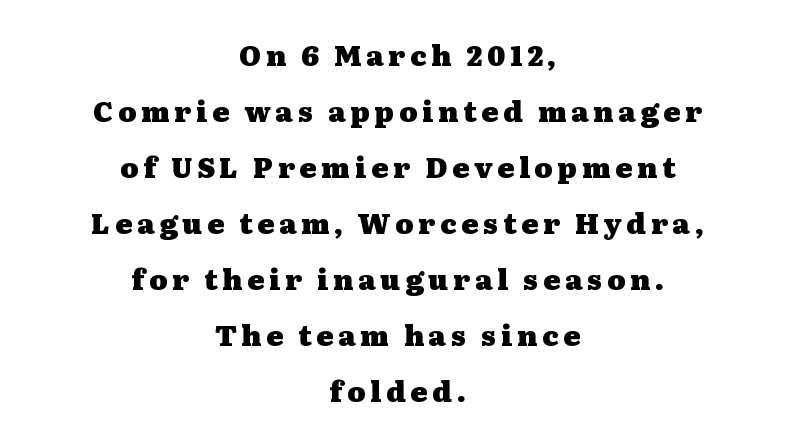
The strokes are fattened all the way to bold. Every stem runs plumb, perpendicular to the baseline. A serif font was chosen for this passage. The compositor balanced each line on the midline.
